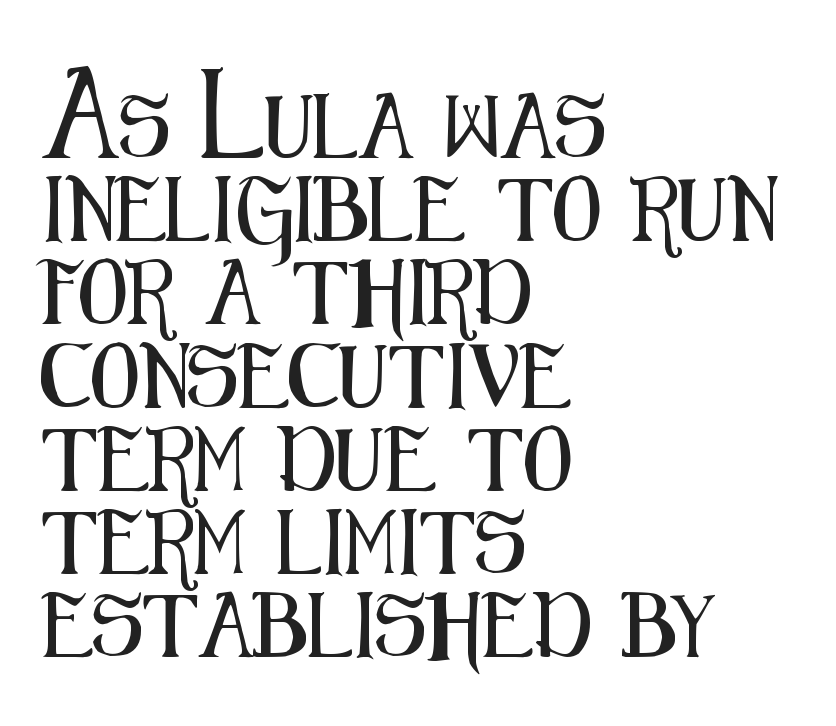
{"italic": "no", "width": "condensed", "stroke_contrast": "medium", "x_height": "medium", "monospaced": "no", "underline": "no", "align": "left", "line_spacing": "normal", "line_spacing_ratio": 1.3, "letter_spacing": "normal", "letter_spacing_em": 0.0, "glyph_px": 64}
